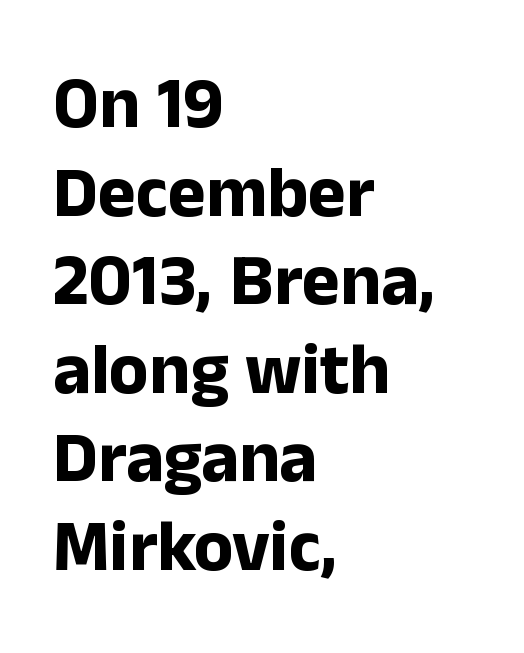
{"serif": "no", "italic": "no", "bold": "yes", "weight": "bold", "width": "normal", "stroke_contrast": "low", "x_height": "medium", "monospaced": "no", "underline": "no", "align": "left", "line_spacing_ratio": 1.23, "letter_spacing": "normal", "letter_spacing_em": 0.0, "glyph_px": 72}
